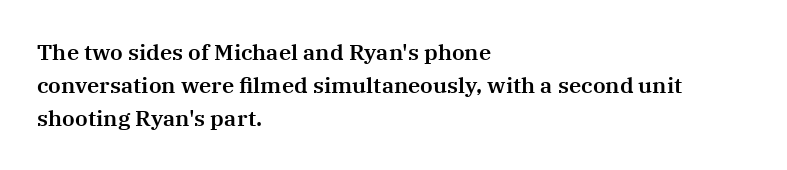
Q: Is the text italic (slanted)? A: No, it is upright.
Q: Is the text underlined? A: No.
Q: How is the paragraph aligned? A: Left-aligned.
Q: Is the spacing between letters normal or unusually wide? A: Normal.
Q: Is the spacing between lines tight, normal or loose? A: Normal.
